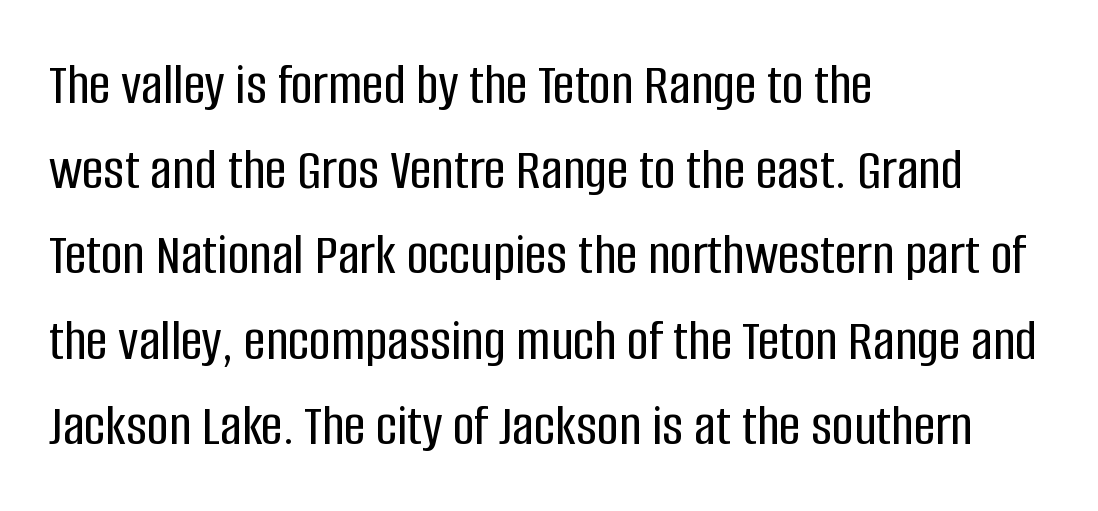
The image shows 60 px condensed sans-serif type, upright; set left-aligned, normal line spacing (1.42x), normal letter spacing, not underlined; low stroke contrast and a large x-height.
